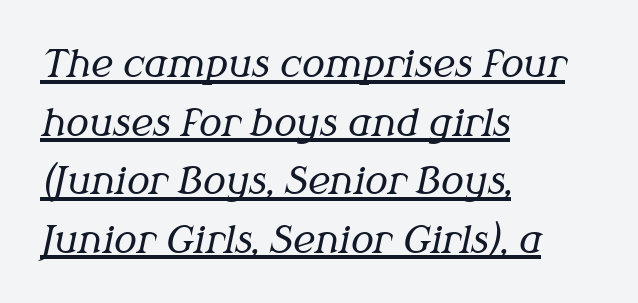
The lettering tilts uniformly, giving the passage an italic look. The passage shown is typed in a proportional face where columns would drift. These lines sit exactly where default settings would place them. The passage shown is underscored from start to finish. The letterforms sit shoulder to shoulder at normal distance.
